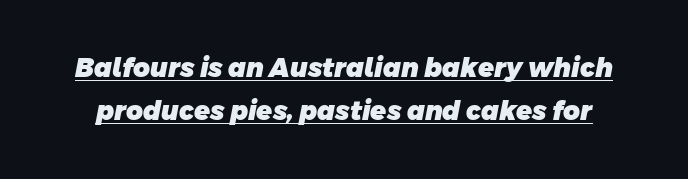
Q: Is the text bold? A: Yes.
Q: Is the text underlined? A: Yes.
Q: Is the spacing between letters normal or unusually wide? A: Normal.
Q: Is the spacing between lines tight, normal or loose? A: Normal.
